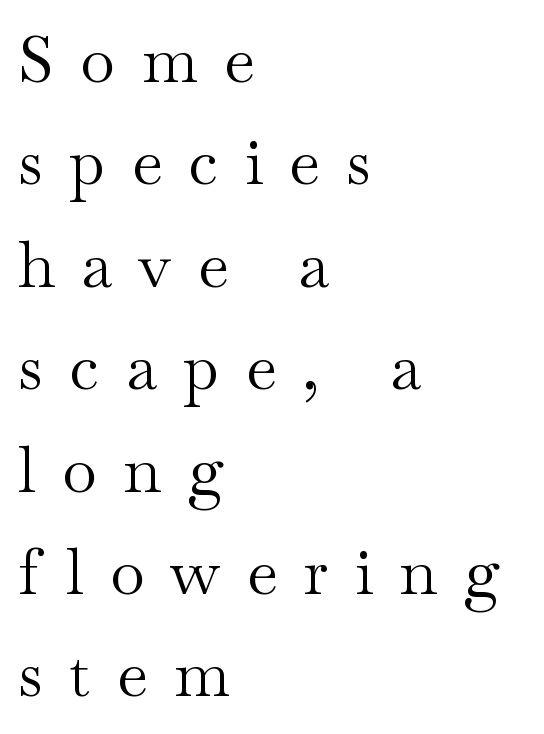
The letters look calm and open, with moderate or lighter stems. A bare baseline throughout the passage. Here the designer chose a conventional face with non-uniform glyph widths. Stroke terminals: seriffed. The designer left line spacing at the default.
